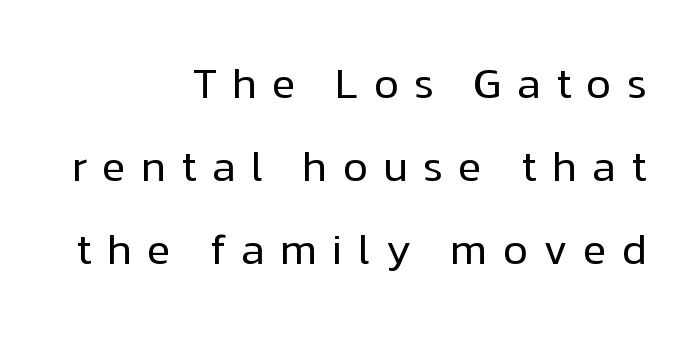
This rendering widens character spacing well past its baseline value. A typesetter would call this proportional, since set widths differ per character. The baseline area is clear. If you drew a ruler down the right edge, every line would touch it.
